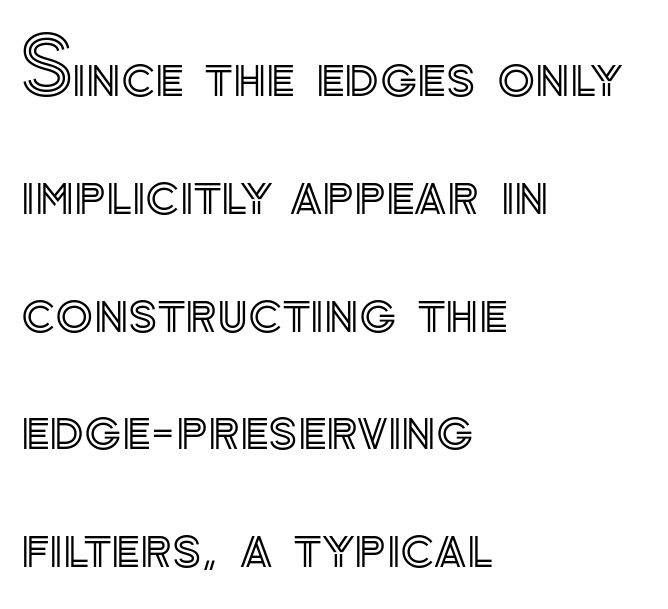
Words appear dense and cohesive because spacing is normal. The letters advance in unequal steps, a hallmark of proportional type. Notice how the stems are strictly vertical — no italics here. The typesetter chose a ragged-right arrangement here. Leading: standard.
